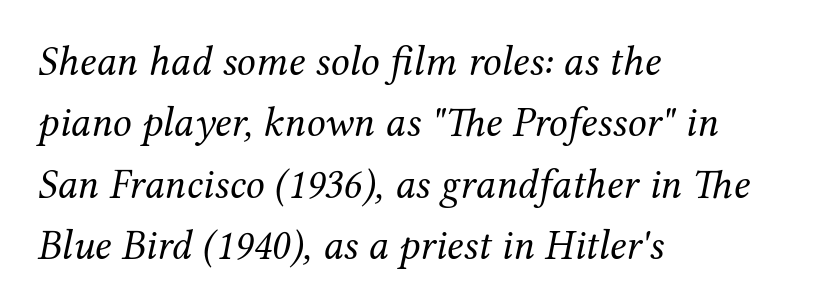
{"serif": "yes", "italic": "yes", "lean": "right", "slant_degrees": 12, "bold": "no", "weight": "regular", "width": "normal", "stroke_contrast": "medium", "x_height": "medium", "monospaced": "no", "underline": "no", "align": "left", "line_spacing": "normal", "line_spacing_ratio": 1.46, "letter_spacing": "normal", "letter_spacing_em": 0.0, "glyph_px": 42}
